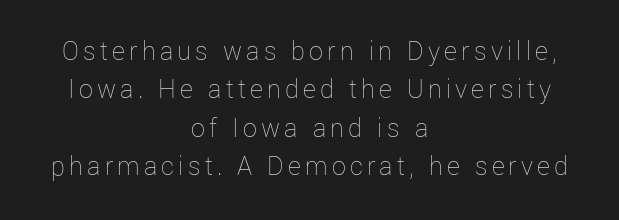
{"italic": "no", "bold": "no", "weight": "thin", "width": "normal", "stroke_contrast": "low", "x_height": "medium", "monospaced": "no", "underline": "no", "align": "center", "line_spacing": "normal", "line_spacing_ratio": 1.37, "glyph_px": 28}
